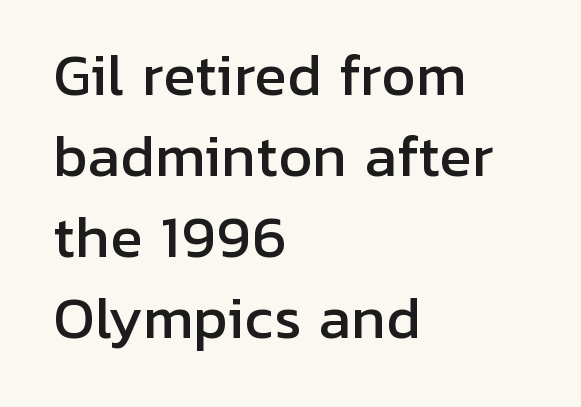
Q: Is the text italic (slanted)? A: No, it is upright.
Q: Is the typeface a serif or a sans-serif typeface? A: Sans-serif.
Q: Is the text underlined? A: No.
Q: How is the paragraph aligned? A: Left-aligned.
Q: Is the spacing between letters normal or unusually wide? A: Normal.
Q: Is the spacing between lines tight, normal or loose? A: Normal.
Q: Width (condensed, normal, or wide)? A: Normal.
Q: Stroke contrast? A: Low.
Q: x-height? A: Medium.
Q: Monospaced? A: No.
